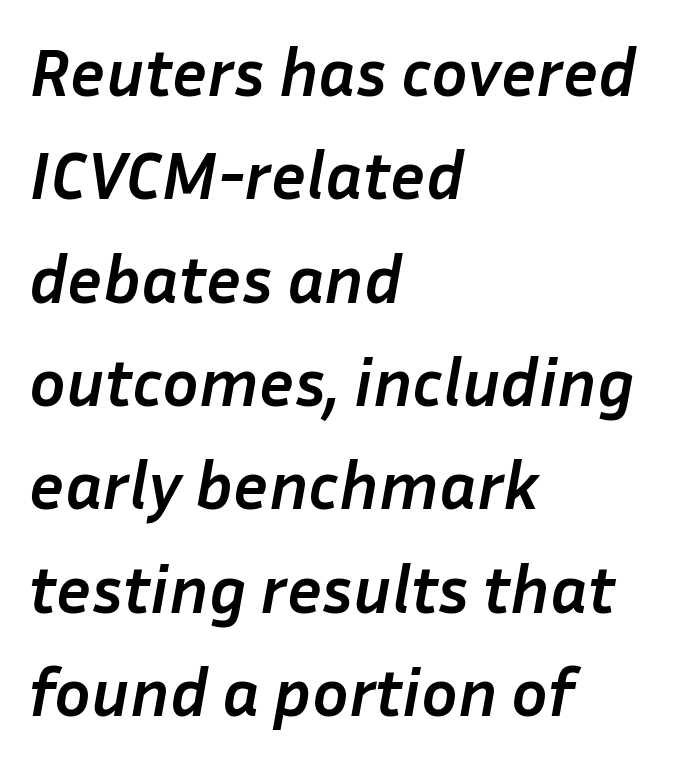
The image shows 68 px semibold type, italic (leaning right); set left-aligned, normal line spacing (1.52x), normal letter spacing, not underlined; low stroke contrast and a medium x-height.
